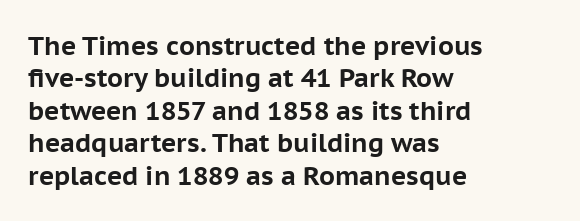
{"italic": "no", "bold": "yes", "underline": "no", "align": "left", "line_spacing": "normal", "line_spacing_ratio": 1.25, "letter_spacing": "normal", "letter_spacing_em": 0.0, "glyph_px": 26}
